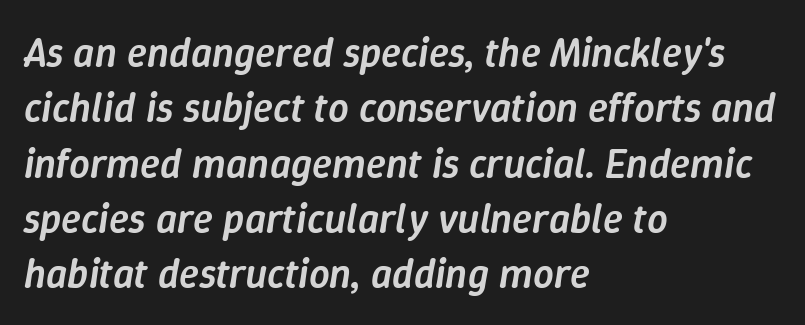
The image shows 41 px semibold type, italic (leaning right); set left-aligned, normal line spacing (1.35x), normal letter spacing, not underlined; low stroke contrast and a medium x-height.
